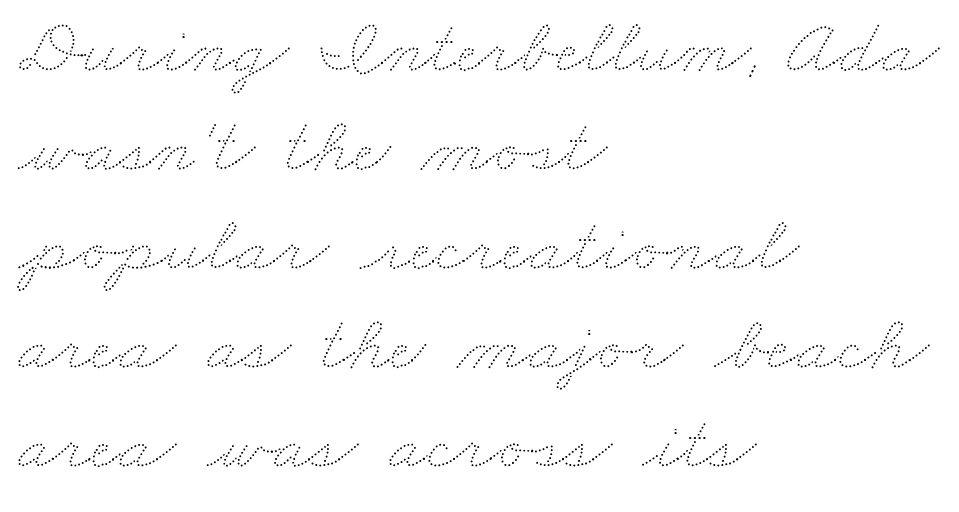
{"bold": "no", "weight": "thin", "width": "wide", "stroke_contrast": "medium", "x_height": "small", "monospaced": "no", "underline": "no", "align": "left", "line_spacing": "normal", "line_spacing_ratio": 1.27, "letter_spacing": "normal", "letter_spacing_em": 0.0, "glyph_px": 78}
